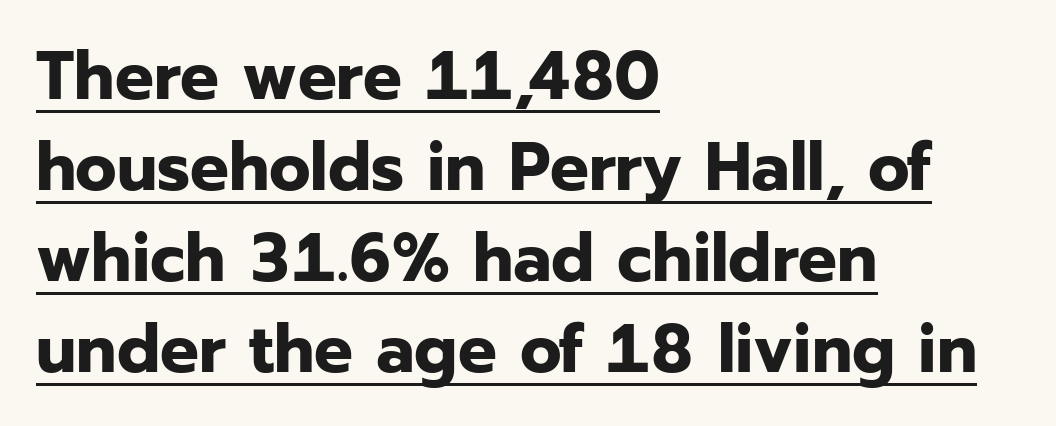
All the whitespace from short lines collects on the right. The letterforms sit shoulder to shoulder at normal distance. In terms of leading, this rendering sits right in the middle. Stroke terminals: plain, sans-serif. Compared with undecorated copy, this sample adds a rule below the words. Bold? Absolutely — the strokes are thick and heavy.
